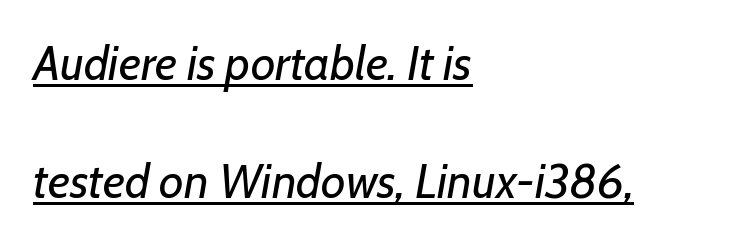
Q: Is the text bold? A: No.
Q: Is the text italic (slanted)? A: Yes, it leans right by about 7 degrees.
Q: Is the text underlined? A: Yes.
Q: How is the paragraph aligned? A: Left-aligned.
Q: Is the spacing between letters normal or unusually wide? A: Normal.
Q: Is the spacing between lines tight, normal or loose? A: Loose.
Q: Width (condensed, normal, or wide)? A: Normal.
Q: Stroke contrast? A: Low.
Q: x-height? A: Medium.
Q: Monospaced? A: No.
